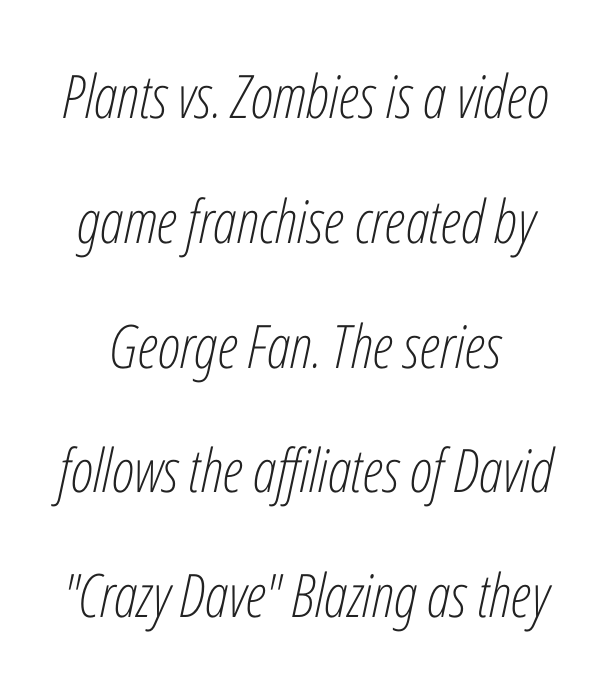
Loosely led — the rows are spread out. Observe the ordinary spacing: letters are neighbours, not strangers. Vertical stems look standard width or narrower in stroke. Letters rest on an invisible, unmarked baseline.
